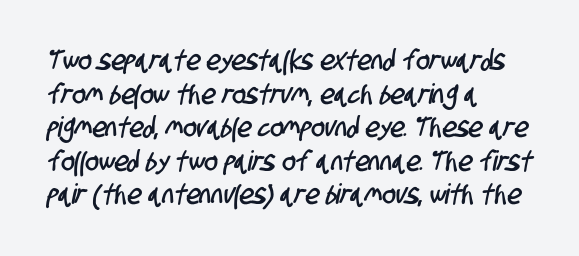
{"serif": "no", "width": "condensed", "stroke_contrast": "low", "x_height": "large", "monospaced": "no", "underline": "no", "align": "left", "line_spacing_ratio": 1.2, "letter_spacing": "normal", "letter_spacing_em": 0.0, "glyph_px": 28}
